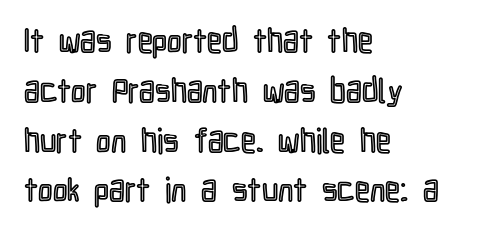
The image shows 33 px condensed type, upright; set left-aligned, normal line spacing (1.51x), normal letter spacing, not underlined; a medium x-height.
